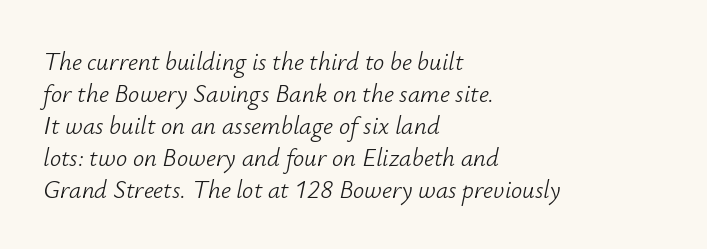
{"italic": "yes", "lean": "right", "slant_degrees": 12, "bold": "no", "underline": "no", "align": "left", "line_spacing": "normal", "line_spacing_ratio": 1.28, "letter_spacing": "normal", "letter_spacing_em": 0.0, "glyph_px": 25}
